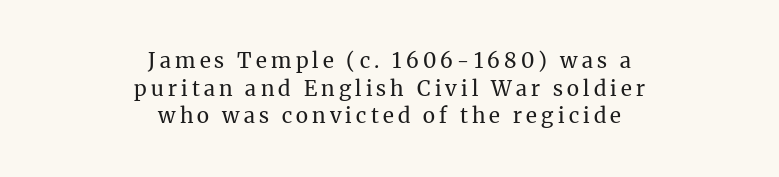
A typesetter would call this heavily tracked-out type. Normally led — the rows are evenly, conventionally spaced. Heaviness? Minimal to ordinary, like unemphasized prose. Posture: straight, roman, zero tilt. Bare-footed words on every line. Teacher's note: observe the equal gaps on both sides — that is centered alignment.
